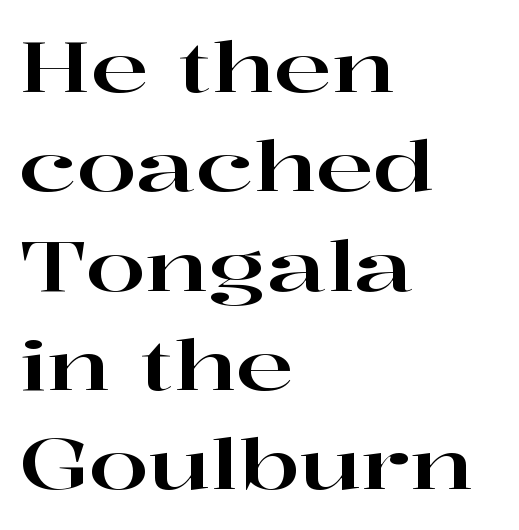
{"serif": "yes", "italic": "no", "width": "wide", "stroke_contrast": "high", "x_height": "medium", "monospaced": "no", "underline": "no", "align": "left", "line_spacing": "normal", "line_spacing_ratio": 1.44, "letter_spacing": "normal", "letter_spacing_em": 0.0, "glyph_px": 69}
